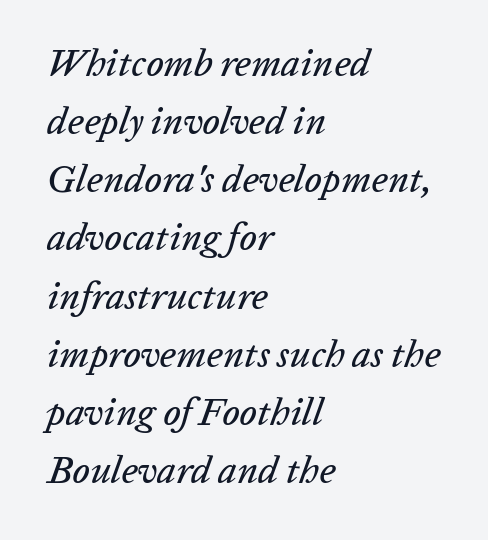
The image shows 38 px text type, italic (leaning right); set left-aligned, normal line spacing (1.53x), normal letter spacing, not underlined; low stroke contrast and a medium x-height.
